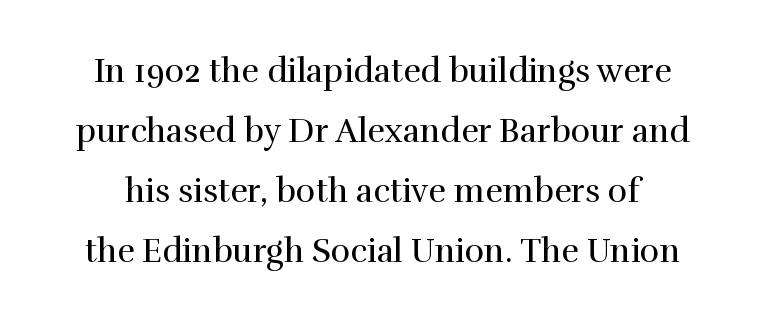
Q: Is the text bold? A: No.
Q: Is the text italic (slanted)? A: No, it is upright.
Q: Is the typeface a serif or a sans-serif typeface? A: Serif.
Q: Is the text underlined? A: No.
Q: Is the spacing between letters normal or unusually wide? A: Normal.
Q: Width (condensed, normal, or wide)? A: Normal.
Q: x-height? A: Medium.
Q: Monospaced? A: No.
